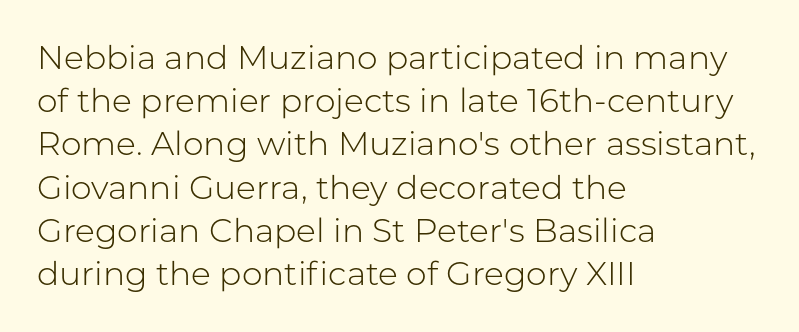
Q: Is the text bold? A: No.
Q: Is the text italic (slanted)? A: No, it is upright.
Q: Is the typeface a serif or a sans-serif typeface? A: Sans-serif.
Q: Is the text underlined? A: No.
Q: How is the paragraph aligned? A: Left-aligned.
Q: Is the spacing between letters normal or unusually wide? A: Normal.
Q: Is the spacing between lines tight, normal or loose? A: Normal.
Q: Width (condensed, normal, or wide)? A: Normal.
Q: Stroke contrast? A: Low.
Q: x-height? A: Medium.
Q: Monospaced? A: No.
